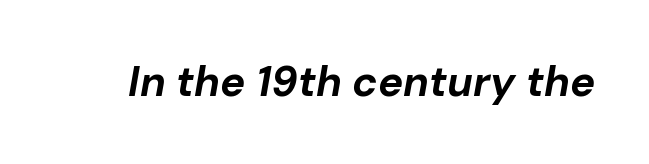
{"italic": "yes", "lean": "right", "slant_degrees": 10, "bold": "yes", "weight": "bold", "width": "normal", "stroke_contrast": "low", "x_height": "medium", "monospaced": "no", "underline": "no", "letter_spacing": "normal", "letter_spacing_em": 0.0, "glyph_px": 42}
